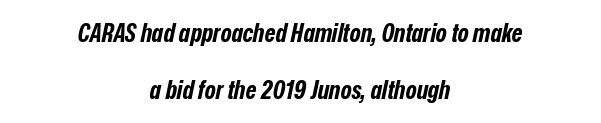
The image shows 26 px bold type, italic (leaning right); set centered, loose line spacing (2.21x), normal letter spacing, not underlined.
